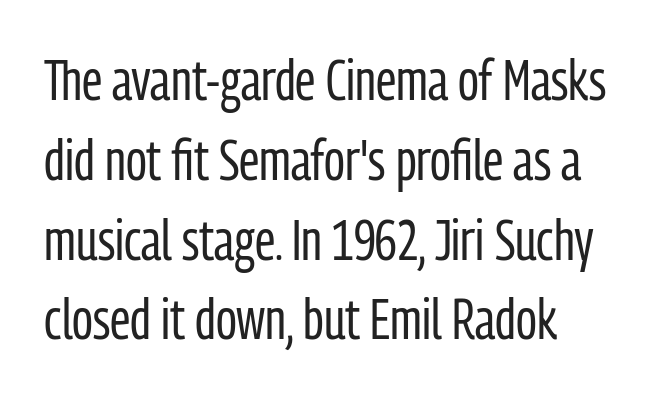
The image shows 57 px regular-weight, condensed sans-serif type, upright; set left-aligned, normal line spacing (1.4x), normal letter spacing, not underlined; low stroke contrast and a medium x-height.
